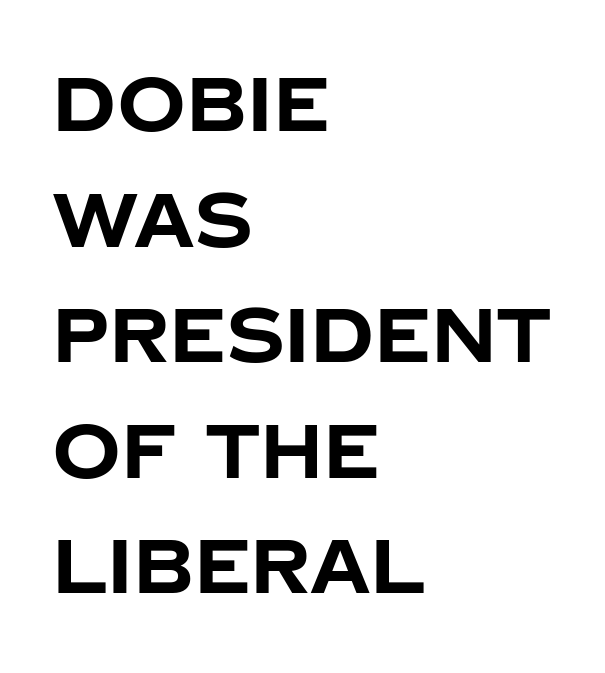
The text was rendered using a sans face with plain stroke endings. Every stem runs plumb, perpendicular to the baseline. In terms of weight, the rendering is a true, heavy bold. A normal amount of white space separates one row of letters from the next. Nothing unusual about the tracking: characters are spaced as the font intends.
